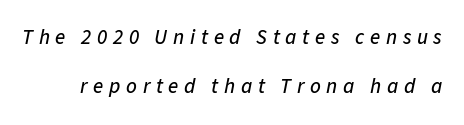
{"italic": "yes", "lean": "right", "slant_degrees": 11, "underline": "no", "line_spacing": "loose", "line_spacing_ratio": 2.34, "letter_spacing": "wide", "letter_spacing_em": 0.27, "glyph_px": 21}
